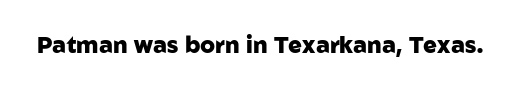
The image shows 23 px bold type, upright; set normal letter spacing, not underlined.
